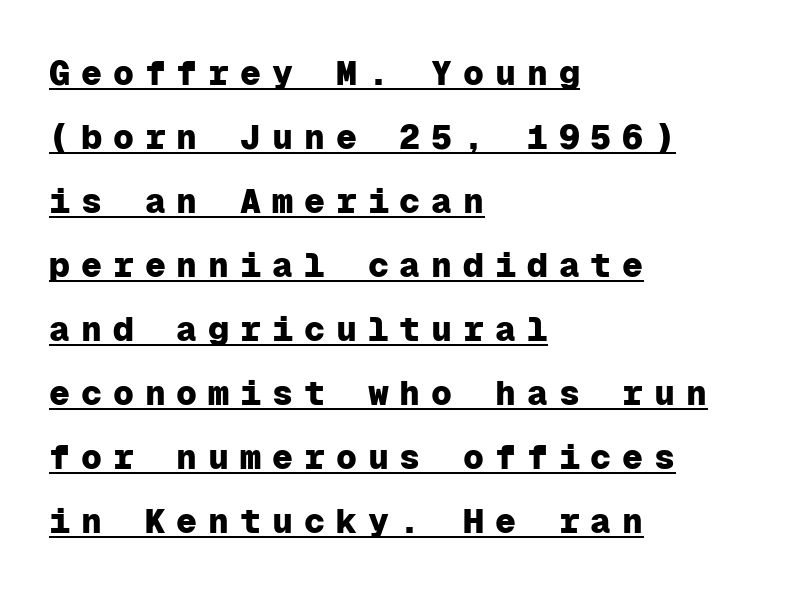
Does the type have serifs? No, each stem ends abruptly. Every stem runs plumb, perpendicular to the baseline. Every character here occupies the same horizontal width, giving the sample a typewriter-like rhythm. Visually the block forms a straight wall on the left and a jagged coastline on the right. Honestly, the letter spacing is so wide it's the main thing you notice. Somebody hit Ctrl+U on this one — the words are underlined.
